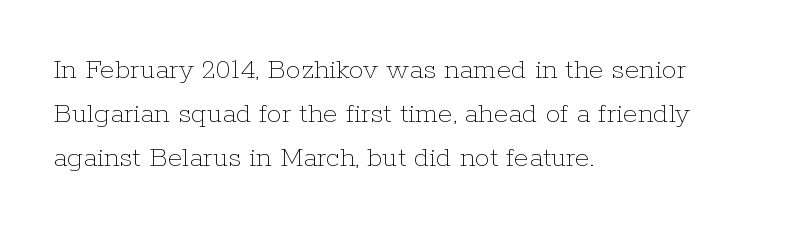
Q: Is the text bold? A: No.
Q: Is the text italic (slanted)? A: No, it is upright.
Q: Is the text underlined? A: No.
Q: How is the paragraph aligned? A: Left-aligned.
Q: Is the spacing between letters normal or unusually wide? A: Normal.
Q: Is the spacing between lines tight, normal or loose? A: Normal.
Q: Width (condensed, normal, or wide)? A: Normal.
Q: Stroke contrast? A: Low.
Q: x-height? A: Medium.
Q: Monospaced? A: No.
